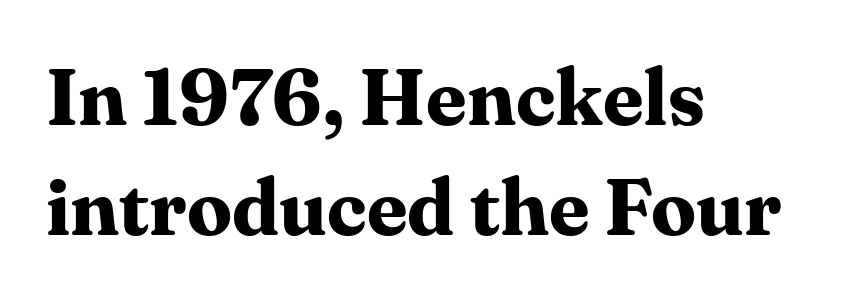
{"serif": "yes", "italic": "no", "bold": "yes", "weight": "bold", "width": "normal", "stroke_contrast": "medium", "x_height": "medium", "monospaced": "no", "underline": "no", "align": "left", "line_spacing": "normal", "line_spacing_ratio": 1.38, "letter_spacing": "normal", "letter_spacing_em": 0.0, "glyph_px": 80}
